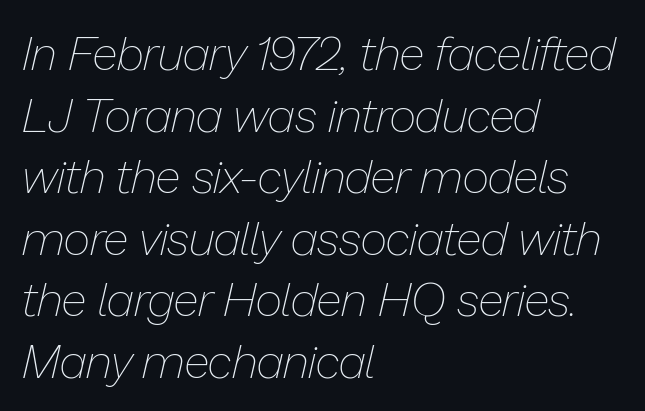
The image shows 47 px thin type, italic (leaning right); set left-aligned, normal line spacing (1.31x), normal letter spacing, not underlined; low stroke contrast and a medium x-height.
